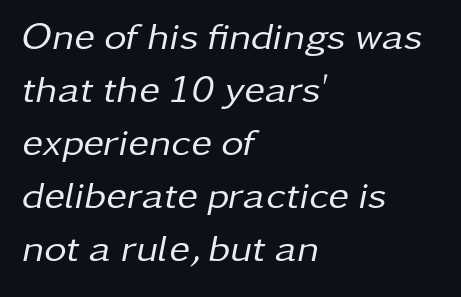
The rendering uses natural spacing where letterforms have individual widths. These lines stack with their left ends in a neat column. This rendering leaves character spacing at its baseline value. Plain, unruled lines of type. If you measured baseline to baseline, you'd find a middling distance.
